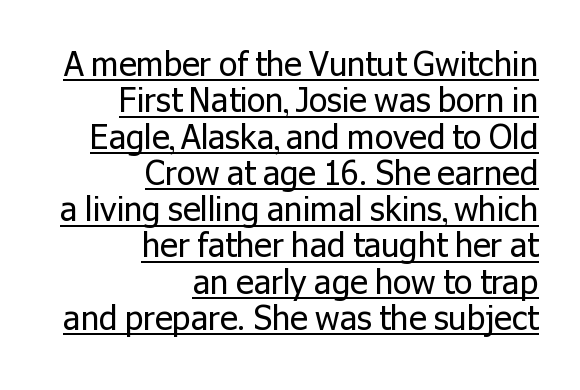
The image shows 33 px regular-weight sans-serif type, upright; set right-aligned, tight line spacing (1.1x), normal letter spacing, underlined; low stroke contrast and a medium x-height.
